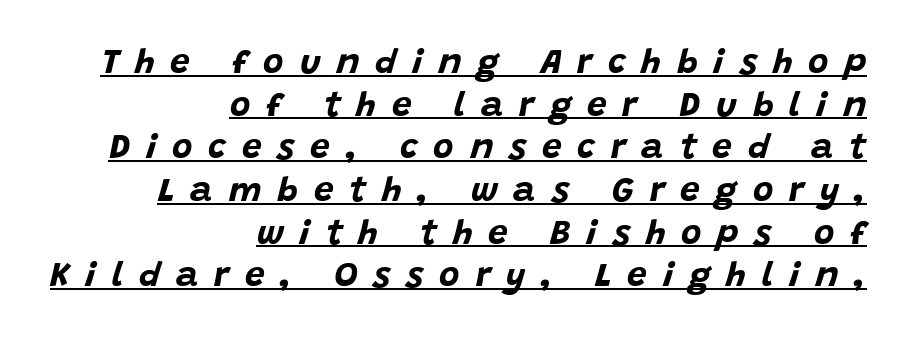
The image shows 35 px bold type, italic (leaning right); set right-aligned, line spacing 1.22x, unusually wide letter spacing (+0.45 em), underlined; low stroke contrast and a large x-height.
